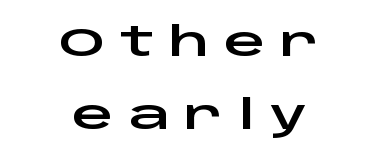
{"serif": "no", "italic": "no", "width": "wide", "stroke_contrast": "low", "x_height": "large", "monospaced": "no", "underline": "no", "align": "center", "line_spacing_ratio": 1.78, "letter_spacing": "wide", "letter_spacing_em": 0.36, "glyph_px": 41}
